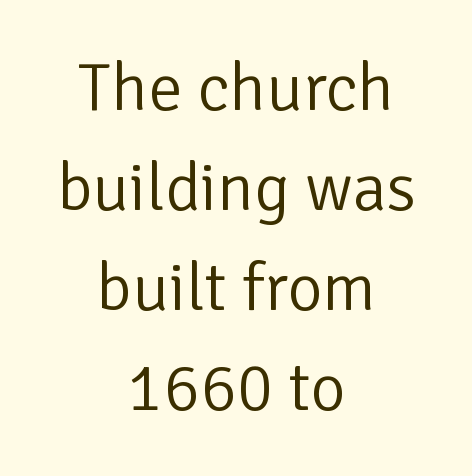
The image shows 68 px light sans-serif type, upright; set centered, normal line spacing (1.47x), normal letter spacing, not underlined; low stroke contrast and a medium x-height.
